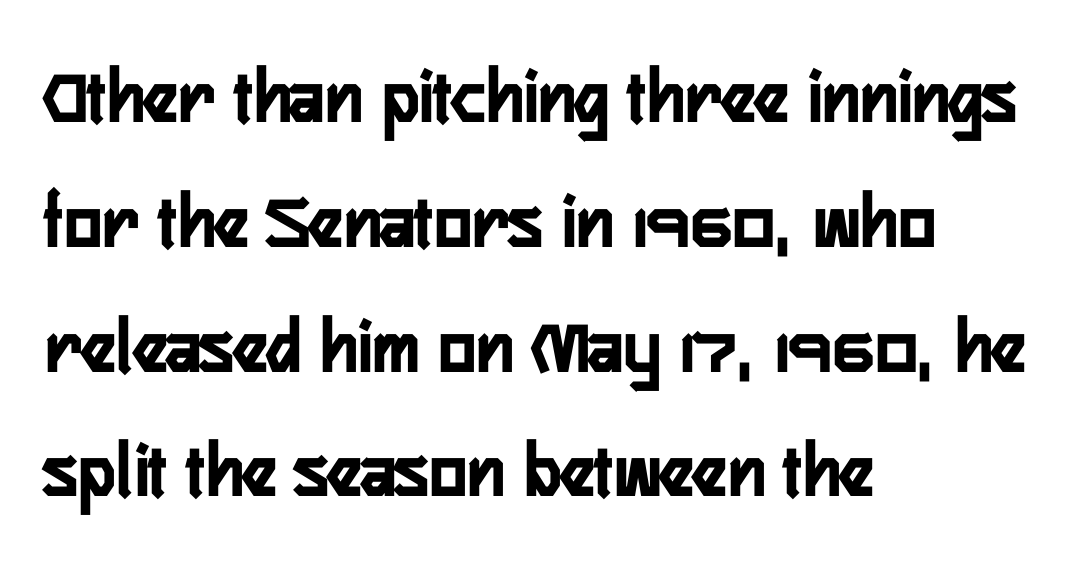
{"serif": "no", "italic": "no", "bold": "yes", "weight": "semibold", "width": "condensed", "stroke_contrast": "low", "x_height": "medium", "monospaced": "no", "underline": "no", "align": "left", "line_spacing": "normal", "line_spacing_ratio": 1.58, "letter_spacing": "normal", "letter_spacing_em": 0.0, "glyph_px": 79}
